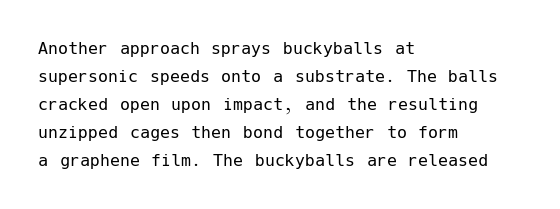
A roman cut, with each character standing at attention. Compared with a centered layout, this one pins lines to the left instead. Evenly set lines give the paragraph a standard silhouette. Heft: none added — not bold. The baseline area is clear.
